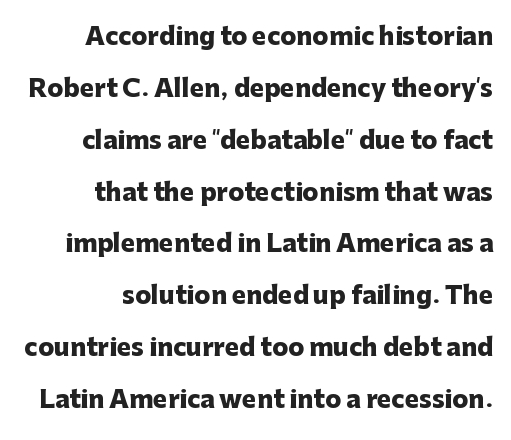
Leftover space on each line is placed entirely before the opening word. Check under the words: just untouched page. Does the lettering tilt? It doesn't — this is upright. Each glyph is drawn with heavy, bold strokes.
